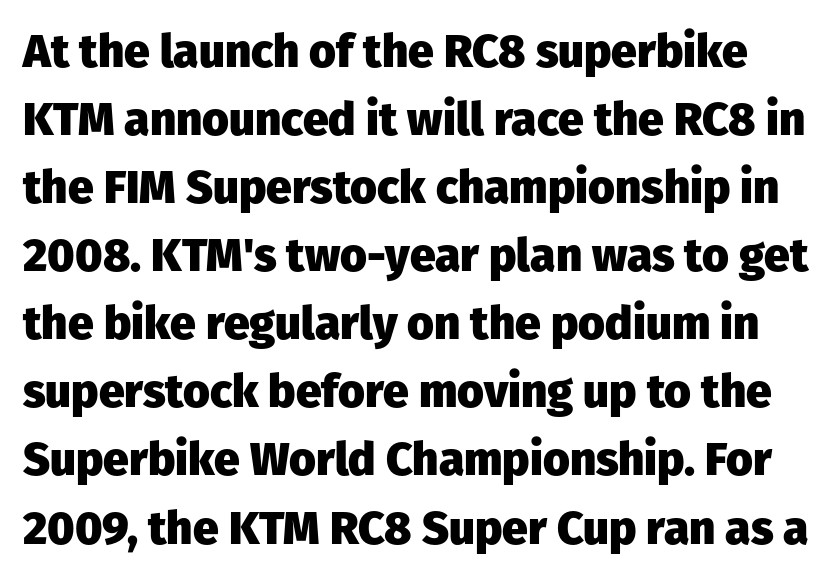
Q: Is the text bold? A: Yes.
Q: Is the text italic (slanted)? A: No, it is upright.
Q: Is the typeface a serif or a sans-serif typeface? A: Sans-serif.
Q: Is the text underlined? A: No.
Q: Is the spacing between letters normal or unusually wide? A: Normal.
Q: Is the spacing between lines tight, normal or loose? A: Normal.
Q: Width (condensed, normal, or wide)? A: Normal.
Q: Stroke contrast? A: Low.
Q: x-height? A: Medium.
Q: Monospaced? A: No.
